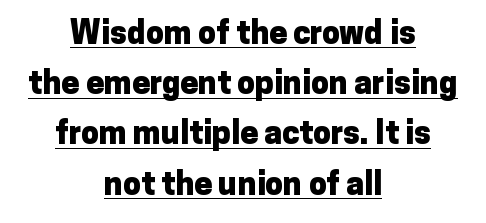
The image shows 32 px heavy sans-serif type, upright; set centered, normal line spacing (1.57x), normal letter spacing, underlined; low stroke contrast and a medium x-height.
